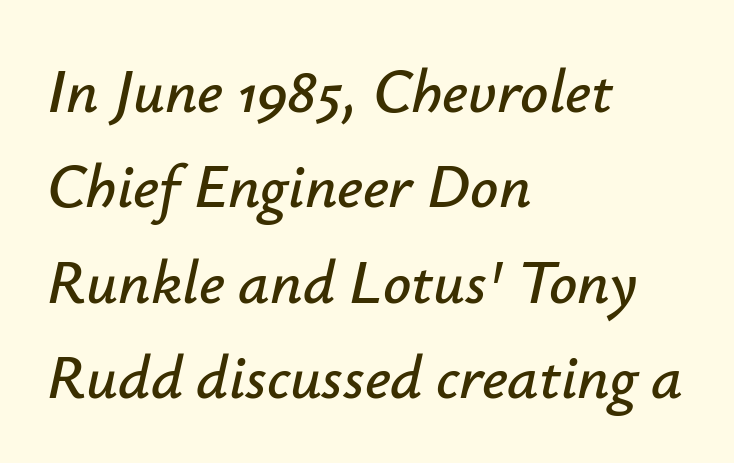
The image shows 62 px text type, italic (leaning right); set left-aligned, normal line spacing (1.54x), normal letter spacing, not underlined; low stroke contrast and a small x-height.
